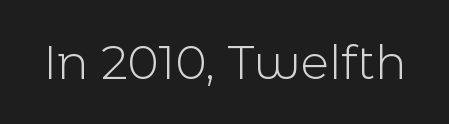
A roman cut, with each character standing at attention. The rendering uses natural spacing where letterforms have individual widths. The tracking reads as untouched default to a designer's eye. These lines are composed in type without serifs. The area under the type is left untouched.
